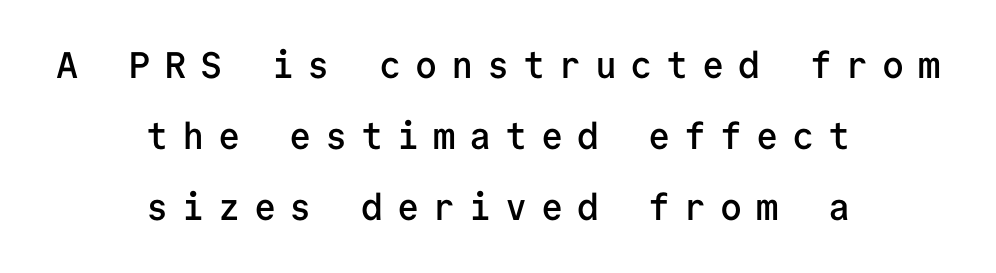
Q: Is the text bold? A: Semi-bold.
Q: Is the text italic (slanted)? A: No, it is upright.
Q: Is the typeface a serif or a sans-serif typeface? A: Sans-serif.
Q: Is the text underlined? A: No.
Q: How is the paragraph aligned? A: Centered.
Q: Is the spacing between letters normal or unusually wide? A: Unusually wide.
Q: Is the spacing between lines tight, normal or loose? A: Loose.
Q: Width (condensed, normal, or wide)? A: Normal.
Q: Stroke contrast? A: Low.
Q: x-height? A: Medium.
Q: Monospaced? A: Yes.
